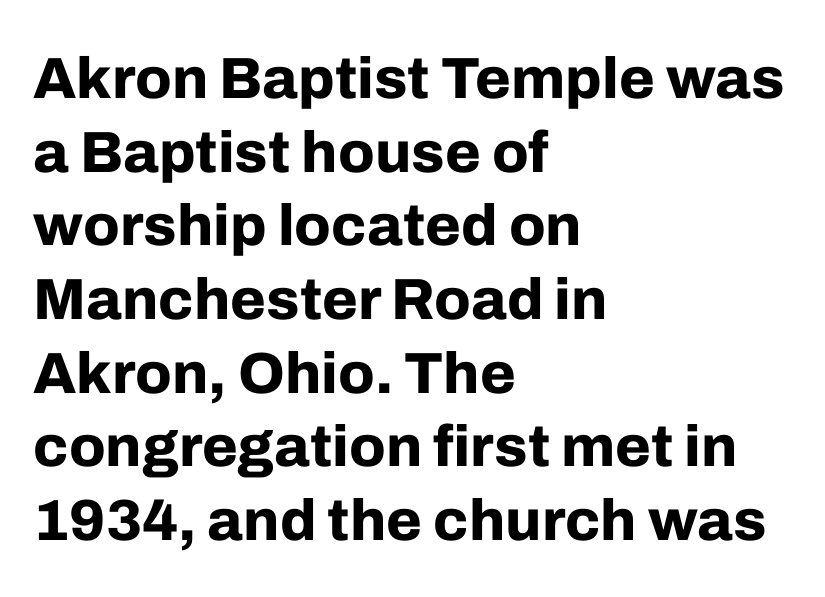
I'd call this a sans setting — the letters go barefoot. The face used here is proportionally spaced, like ordinary book or web type. Does the weight exceed regular? Yes, all the way to bold. The rendering anchors every line to the left-hand side. Students, observe: this is what conventionally led text looks like.
